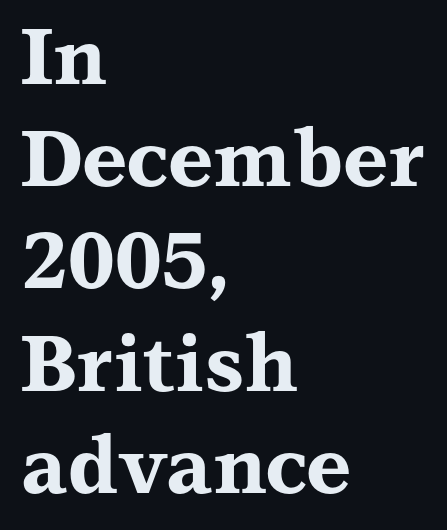
This sample has the flowing, uneven cadence of proportional lettering. A typesetter would call this zero additional tracking. Leading matches the norm, producing a regular column. Each letter's strokes conclude with small projecting serifs. The typesetting leans heavy: a genuine bold.
